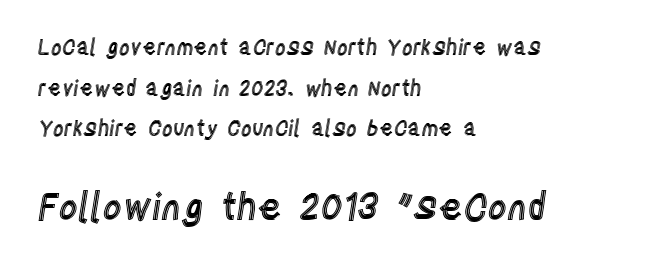
The image shows 37 px condensed type; set left-aligned, loose line spacing (1.94x), normal letter spacing, not underlined; the second (bottom) block is 1.76x larger; a large x-height.
